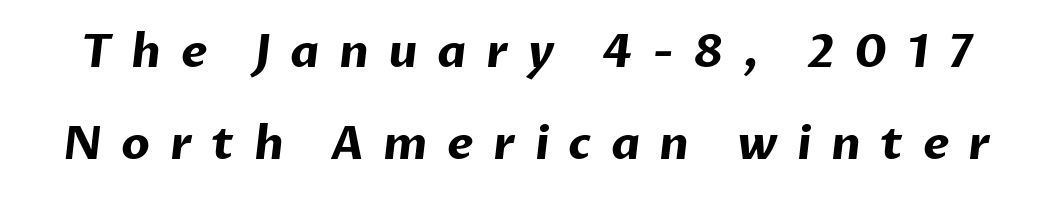
{"serif": "no", "bold": "yes", "weight": "bold", "width": "normal", "stroke_contrast": "low", "x_height": "medium", "monospaced": "no", "underline": "no", "line_spacing": "loose", "line_spacing_ratio": 2.0, "letter_spacing": "wide", "letter_spacing_em": 0.42, "glyph_px": 46}
